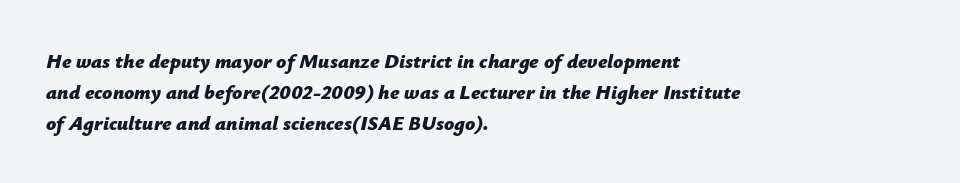
Q: Is the text bold? A: Yes.
Q: Is the text italic (slanted)? A: Yes, it leans right by about 12 degrees.
Q: Is the text underlined? A: No.
Q: How is the paragraph aligned? A: Left-aligned.
Q: Is the spacing between letters normal or unusually wide? A: Normal.
Q: Is the spacing between lines tight, normal or loose? A: Normal.
